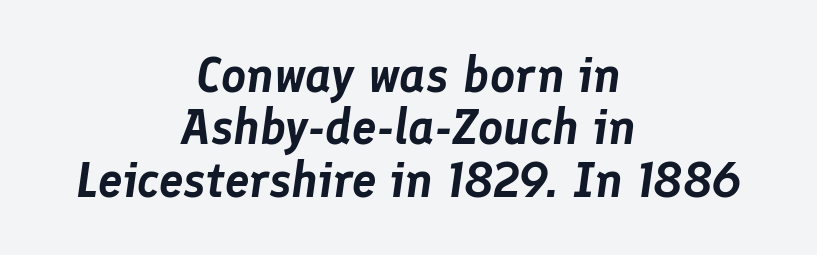
The image shows 49 px text type, italic (leaning right); set centered, tight line spacing (1.07x), normal letter spacing, not underlined; low stroke contrast and a medium x-height.
